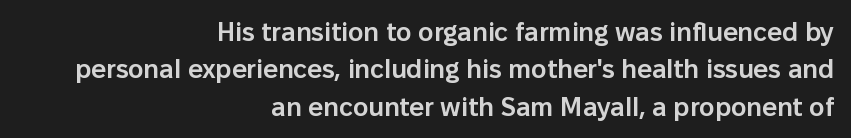
{"italic": "no", "bold": "semi", "underline": "no", "align": "right", "line_spacing": "normal", "line_spacing_ratio": 1.44, "letter_spacing": "normal", "letter_spacing_em": 0.0, "glyph_px": 26}
